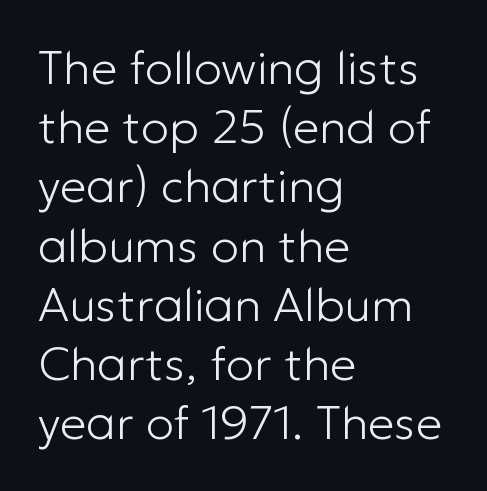
Q: Is the text bold? A: No.
Q: Is the text italic (slanted)? A: No, it is upright.
Q: Is the typeface a serif or a sans-serif typeface? A: Sans-serif.
Q: Is the text underlined? A: No.
Q: How is the paragraph aligned? A: Left-aligned.
Q: Is the spacing between letters normal or unusually wide? A: Normal.
Q: Is the spacing between lines tight, normal or loose? A: Normal.
Q: Width (condensed, normal, or wide)? A: Normal.
Q: Stroke contrast? A: Low.
Q: x-height? A: Medium.
Q: Monospaced? A: No.
